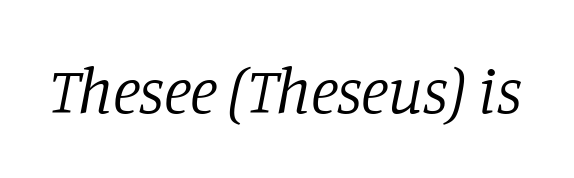
The image shows 65 px regular-weight serif type, italic (leaning right); set normal letter spacing, not underlined; low stroke contrast and a large x-height.
